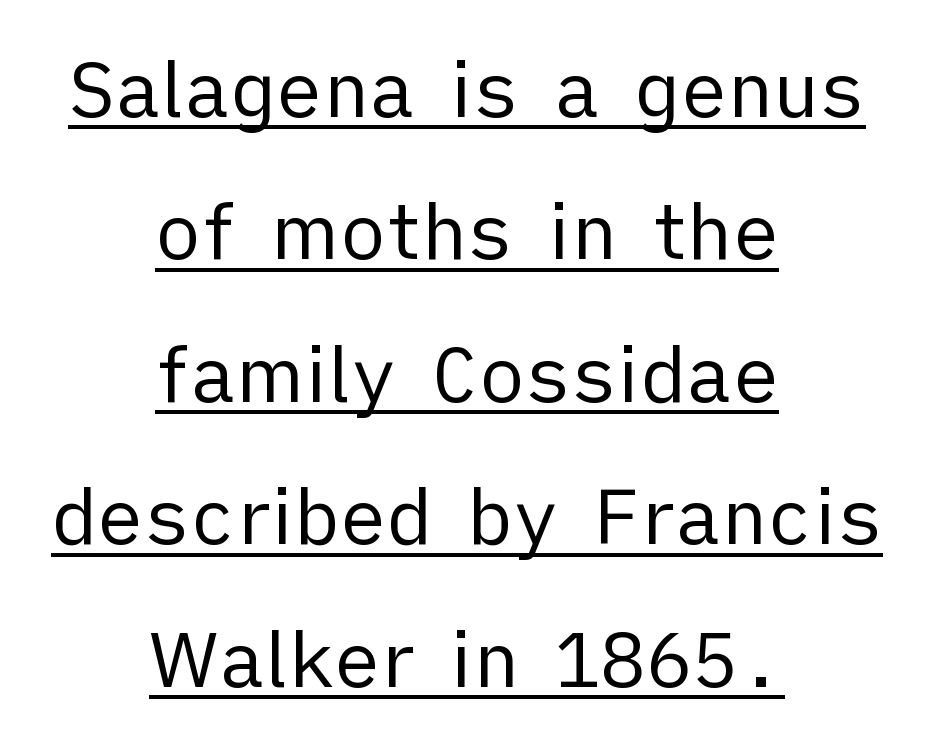
Rendered with straight, roman letterforms. Unbolded letterforms with no extra heft. Note the varied advance widths — an 'i' is clearly narrower than an 'm'. This sample is center-justified, so both line endings float freely. Underlining? Definitely there.
